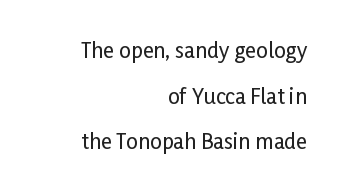
The image shows 21 px text type, upright; set right-aligned, loose line spacing (2.17x), normal letter spacing, not underlined.
